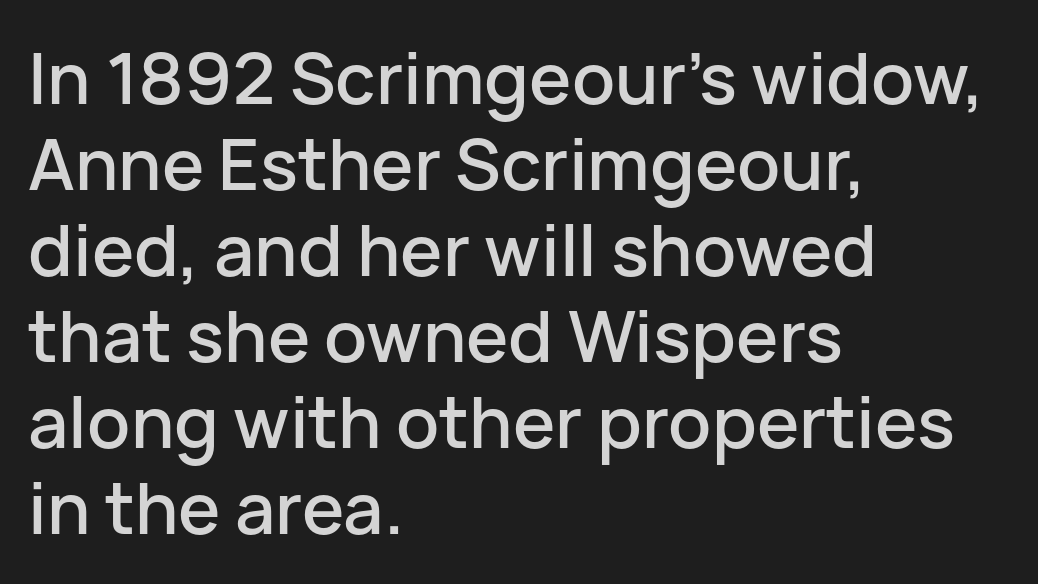
Q: Is the text italic (slanted)? A: No, it is upright.
Q: Is the typeface a serif or a sans-serif typeface? A: Sans-serif.
Q: Is the text underlined? A: No.
Q: How is the paragraph aligned? A: Left-aligned.
Q: Is the spacing between letters normal or unusually wide? A: Normal.
Q: Width (condensed, normal, or wide)? A: Normal.
Q: Stroke contrast? A: Low.
Q: x-height? A: Medium.
Q: Monospaced? A: No.
